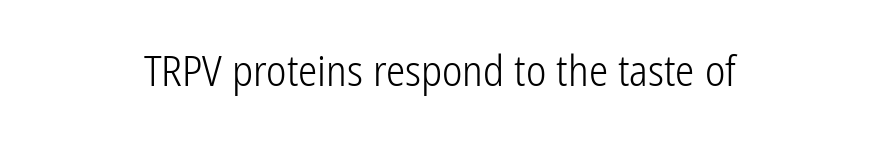
Q: Is the text bold? A: No.
Q: Is the text italic (slanted)? A: No, it is upright.
Q: Is the typeface a serif or a sans-serif typeface? A: Sans-serif.
Q: Is the text underlined? A: No.
Q: Is the spacing between letters normal or unusually wide? A: Normal.
Q: Width (condensed, normal, or wide)? A: Condensed.
Q: Stroke contrast? A: Low.
Q: x-height? A: Medium.
Q: Monospaced? A: No.
